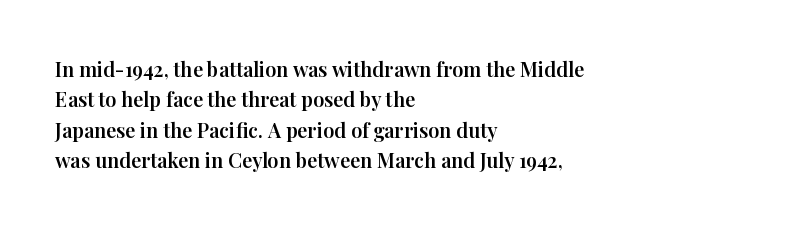
Characters follow at the spacing the type designer built in. The line-height multiplier appears to be the usual default. Just letters on the line, the space beneath them empty. It's the straight-up-and-down kind of type. Each line starts at the same left margin while the right side varies.
